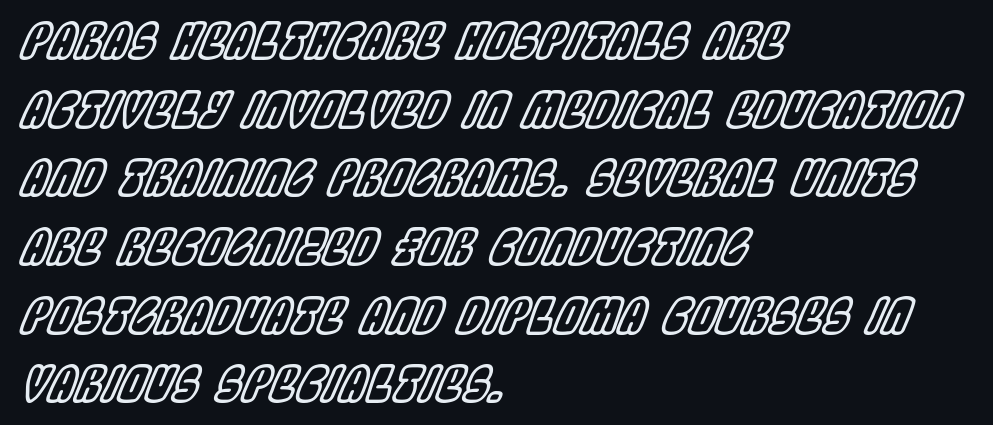
The letters are slanted; this is an italic face. Each line starts at the same left margin while the right side varies. The gaps between neighbouring characters are ordinary and unremarkable. Do the characters align in a grid? No, the font is proportional. Each row of text sits above clean, open space. Vertically, the passage feels balanced, rows spaced as you'd expect.
